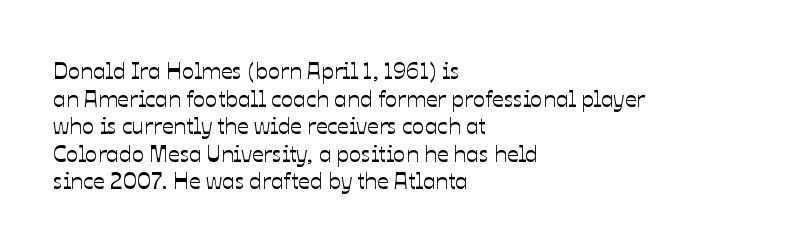
Q: Is the text italic (slanted)? A: No, it is upright.
Q: Is the text underlined? A: No.
Q: How is the paragraph aligned? A: Left-aligned.
Q: Is the spacing between letters normal or unusually wide? A: Normal.
